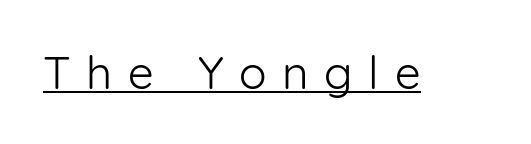
Q: Is the text bold? A: No.
Q: Is the text italic (slanted)? A: No, it is upright.
Q: Is the typeface a serif or a sans-serif typeface? A: Sans-serif.
Q: Is the text underlined? A: Yes.
Q: Is the spacing between letters normal or unusually wide? A: Unusually wide.
Q: Width (condensed, normal, or wide)? A: Normal.
Q: Stroke contrast? A: Low.
Q: x-height? A: Medium.
Q: Monospaced? A: No.
